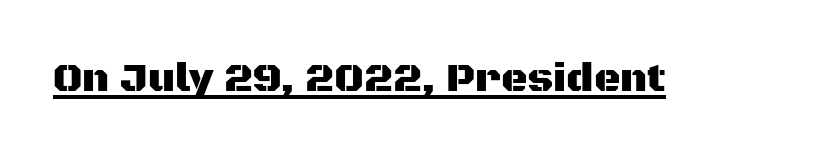
{"serif": "no", "italic": "no", "width": "normal", "stroke_contrast": "medium", "x_height": "large", "monospaced": "no", "underline": "yes", "letter_spacing": "normal", "letter_spacing_em": 0.0, "glyph_px": 41}
